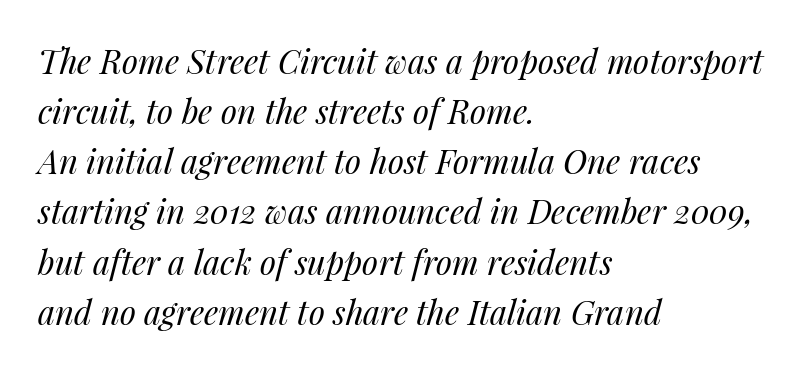
The image shows 33 px regular-weight type, italic (leaning right); set left-aligned, normal line spacing (1.52x), normal letter spacing, not underlined; medium stroke contrast and a medium x-height.
